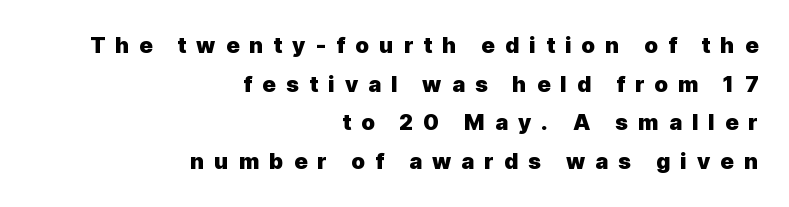
Q: Is the text bold? A: Yes.
Q: Is the text italic (slanted)? A: No, it is upright.
Q: Is the text underlined? A: No.
Q: How is the paragraph aligned? A: Right-aligned.
Q: Is the spacing between letters normal or unusually wide? A: Unusually wide.
